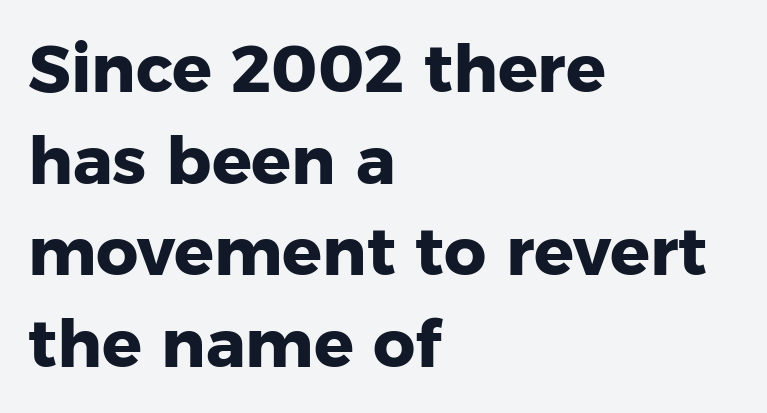
Q: Is the text bold? A: Yes.
Q: Is the text italic (slanted)? A: No, it is upright.
Q: Is the typeface a serif or a sans-serif typeface? A: Sans-serif.
Q: Is the text underlined? A: No.
Q: How is the paragraph aligned? A: Left-aligned.
Q: Is the spacing between letters normal or unusually wide? A: Normal.
Q: Is the spacing between lines tight, normal or loose? A: Normal.
Q: Width (condensed, normal, or wide)? A: Normal.
Q: Stroke contrast? A: Low.
Q: x-height? A: Medium.
Q: Monospaced? A: No.
